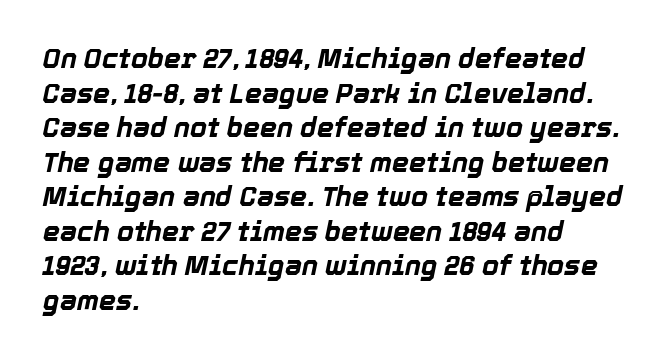
{"italic": "yes", "lean": "right", "slant_degrees": 12, "bold": "yes", "underline": "no", "align": "left", "line_spacing": "normal", "line_spacing_ratio": 1.28, "letter_spacing": "normal", "letter_spacing_em": 0.0, "glyph_px": 27}
